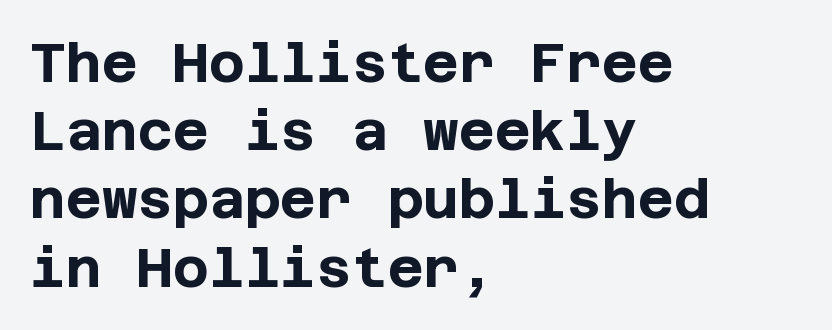
Q: Is the text bold? A: Yes.
Q: Is the text italic (slanted)? A: No, it is upright.
Q: Is the typeface a serif or a sans-serif typeface? A: Sans-serif.
Q: Is the text underlined? A: No.
Q: How is the paragraph aligned? A: Left-aligned.
Q: Is the spacing between letters normal or unusually wide? A: Normal.
Q: Width (condensed, normal, or wide)? A: Normal.
Q: Stroke contrast? A: Low.
Q: x-height? A: Large.
